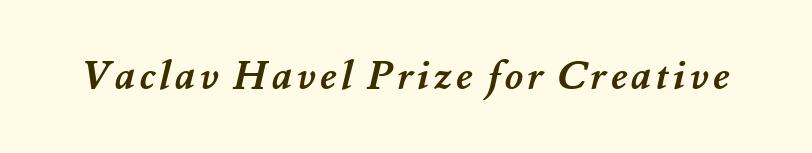
Q: Is the text bold? A: Yes.
Q: Is the text underlined? A: No.
Q: Width (condensed, normal, or wide)? A: Normal.
Q: Stroke contrast? A: Medium.
Q: x-height? A: Small.
Q: Monospaced? A: No.
